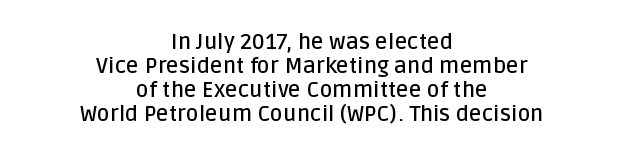
The image shows 22 px text type, upright; set centered, tight line spacing (1.09x), normal letter spacing, not underlined.
